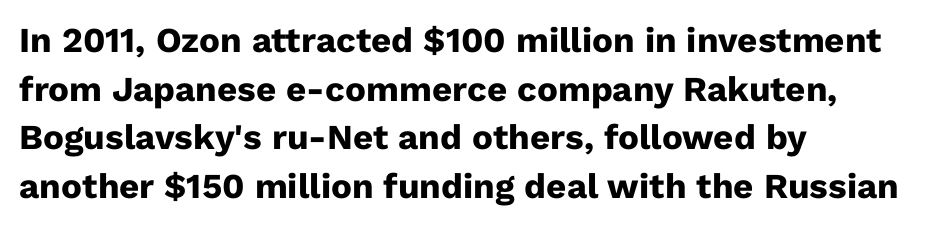
Q: Is the text bold? A: Yes.
Q: Is the text italic (slanted)? A: No, it is upright.
Q: Is the typeface a serif or a sans-serif typeface? A: Sans-serif.
Q: Is the text underlined? A: No.
Q: How is the paragraph aligned? A: Left-aligned.
Q: Is the spacing between letters normal or unusually wide? A: Normal.
Q: Is the spacing between lines tight, normal or loose? A: Normal.
Q: Width (condensed, normal, or wide)? A: Normal.
Q: Stroke contrast? A: Low.
Q: x-height? A: Medium.
Q: Monospaced? A: No.
